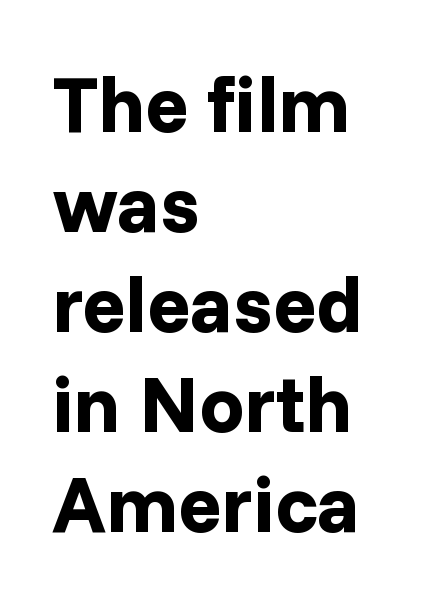
The image shows 80 px bold sans-serif type, upright; set left-aligned, normal line spacing (1.25x), normal letter spacing, not underlined; low stroke contrast and a medium x-height.
